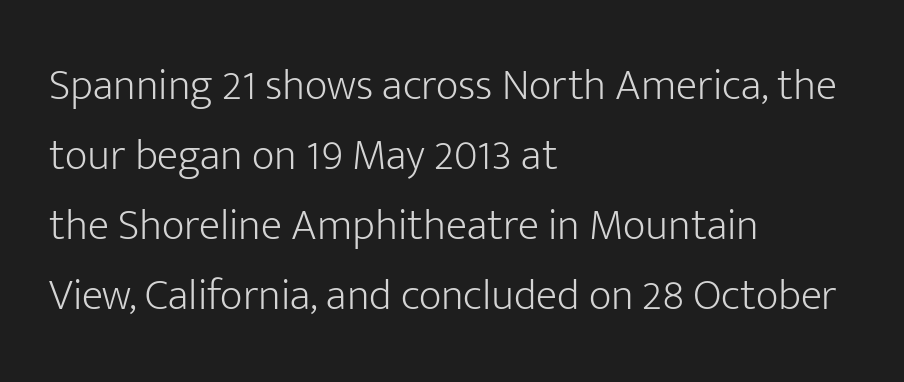
The image shows 44 px light sans-serif type, upright; set left-aligned, normal line spacing (1.59x), normal letter spacing, not underlined; low stroke contrast and a medium x-height.
